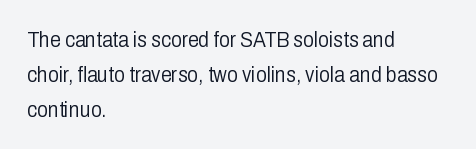
{"italic": "no", "bold": "no", "underline": "no", "align": "left", "line_spacing": "normal", "line_spacing_ratio": 1.58, "letter_spacing": "normal", "letter_spacing_em": 0.0, "glyph_px": 22}
